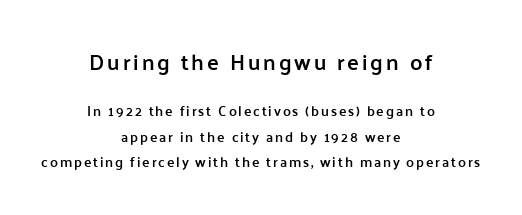
Q: Is the text bold? A: Semi-bold.
Q: Is the text italic (slanted)? A: No, it is upright.
Q: Is the text underlined? A: No.
Q: How is the paragraph aligned? A: Centered.
Q: Which block of text is set in a larger size, the first (top) or the second (bottom)? A: The first (top) one.
